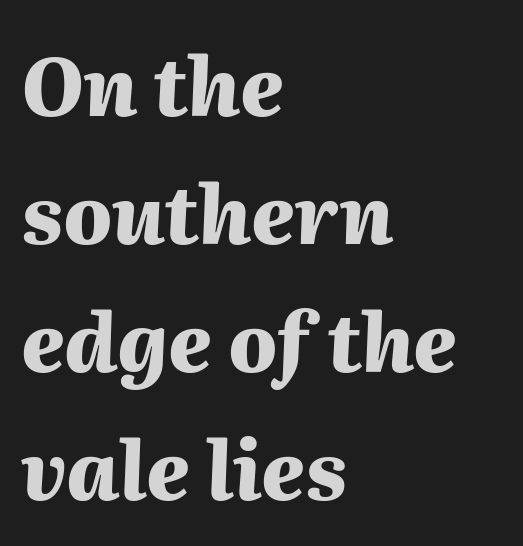
Q: Is the text bold? A: Yes.
Q: Is the text italic (slanted)? A: Yes, it leans right by about 2 degrees.
Q: Is the text underlined? A: No.
Q: How is the paragraph aligned? A: Left-aligned.
Q: Is the spacing between letters normal or unusually wide? A: Normal.
Q: Is the spacing between lines tight, normal or loose? A: Normal.
Q: Width (condensed, normal, or wide)? A: Normal.
Q: Stroke contrast? A: Medium.
Q: x-height? A: Medium.
Q: Monospaced? A: No.
